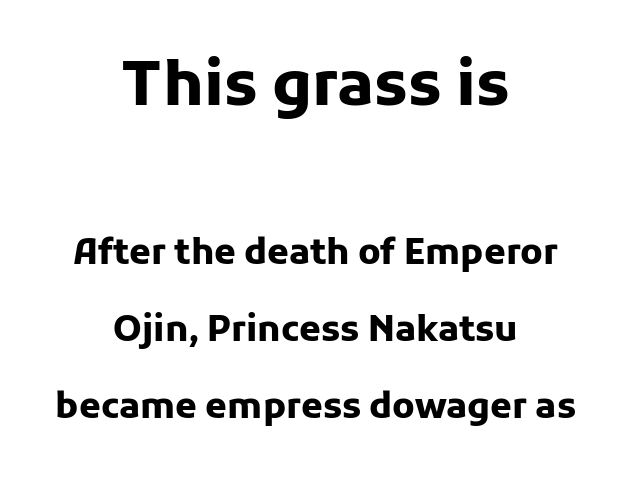
Q: Is the text bold? A: Yes.
Q: Is the text italic (slanted)? A: No, it is upright.
Q: Is the typeface a serif or a sans-serif typeface? A: Sans-serif.
Q: Is the text underlined? A: No.
Q: How is the paragraph aligned? A: Centered.
Q: Is the spacing between letters normal or unusually wide? A: Normal.
Q: Is the spacing between lines tight, normal or loose? A: Loose.
Q: Which block of text is set in a larger size, the first (top) or the second (bottom)? A: The first (top) one.
Q: Width (condensed, normal, or wide)? A: Normal.
Q: Stroke contrast? A: Low.
Q: x-height? A: Medium.
Q: Monospaced? A: No.
